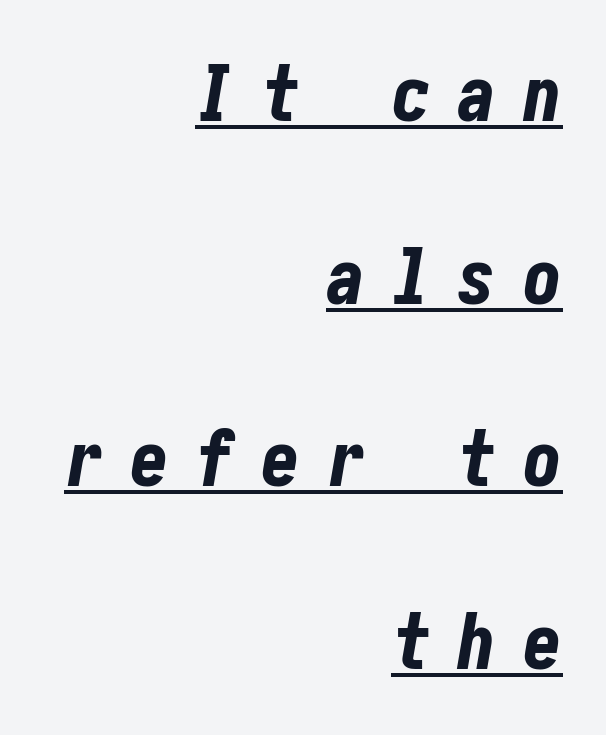
{"italic": "yes", "lean": "right", "slant_degrees": 10, "bold": "yes", "weight": "bold", "width": "condensed", "stroke_contrast": "low", "x_height": "medium", "underline": "yes", "align": "right", "line_spacing": "loose", "line_spacing_ratio": 2.34, "letter_spacing": "wide", "letter_spacing_em": 0.34, "glyph_px": 78}
